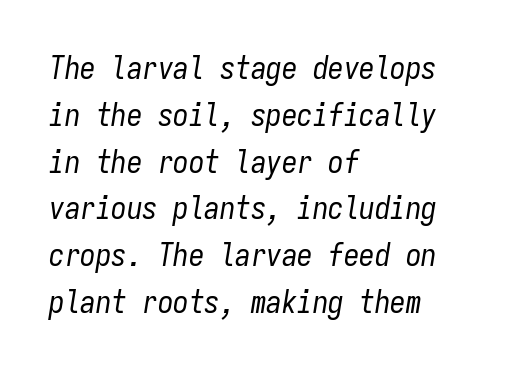
Each line starts at the same left margin while the right side varies. Weight: regular or lighter. Horizontal bands of white between lines are of average thickness. Think of a typewriter: that constant character pitch is what you see here. Emphasis-style slanted type is in use.
